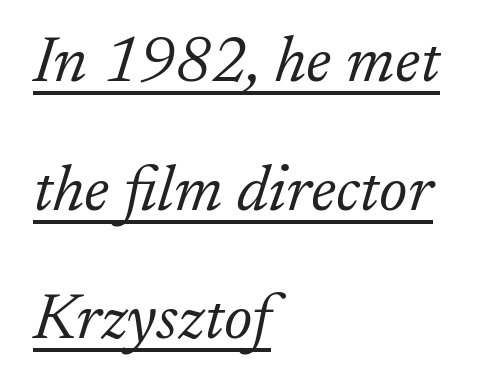
Q: Is the text bold? A: No.
Q: Is the text italic (slanted)? A: Yes, it leans right by about 17 degrees.
Q: Is the typeface a serif or a sans-serif typeface? A: Serif.
Q: Is the text underlined? A: Yes.
Q: How is the paragraph aligned? A: Left-aligned.
Q: Is the spacing between letters normal or unusually wide? A: Normal.
Q: Is the spacing between lines tight, normal or loose? A: Loose.
Q: Width (condensed, normal, or wide)? A: Normal.
Q: Stroke contrast? A: Low.
Q: x-height? A: Small.
Q: Monospaced? A: No.
